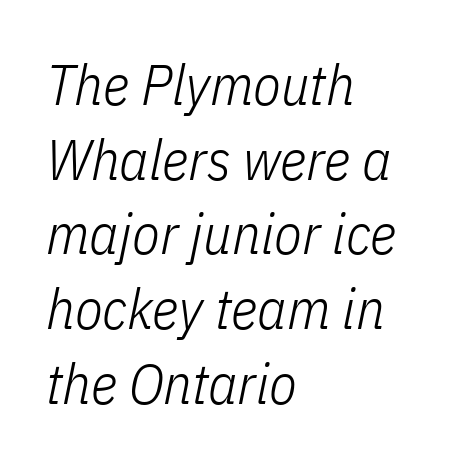
Q: Is the text bold? A: No.
Q: Is the text italic (slanted)? A: Yes, it leans right by about 11 degrees.
Q: Is the text underlined? A: No.
Q: How is the paragraph aligned? A: Left-aligned.
Q: Is the spacing between letters normal or unusually wide? A: Normal.
Q: Is the spacing between lines tight, normal or loose? A: Normal.
Q: Width (condensed, normal, or wide)? A: Condensed.
Q: Stroke contrast? A: Low.
Q: x-height? A: Medium.
Q: Monospaced? A: No.
